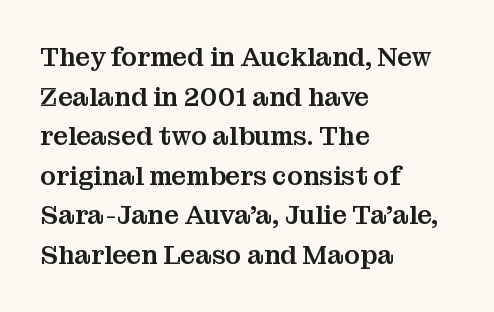
Q: Is the text italic (slanted)? A: No, it is upright.
Q: Is the text underlined? A: No.
Q: How is the paragraph aligned? A: Left-aligned.
Q: Is the spacing between letters normal or unusually wide? A: Normal.
Q: Is the spacing between lines tight, normal or loose? A: Normal.
